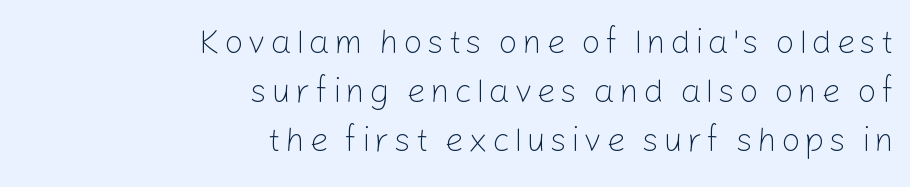
The image shows 34 px light sans-serif type, upright; set right-aligned, normal line spacing (1.44x), not underlined; low stroke contrast and a medium x-height.
